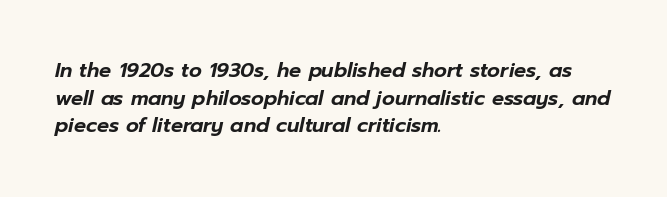
Q: Is the text italic (slanted)? A: Yes, it leans right by about 12 degrees.
Q: Is the text underlined? A: No.
Q: How is the paragraph aligned? A: Left-aligned.
Q: Is the spacing between letters normal or unusually wide? A: Normal.
Q: Is the spacing between lines tight, normal or loose? A: Normal.
